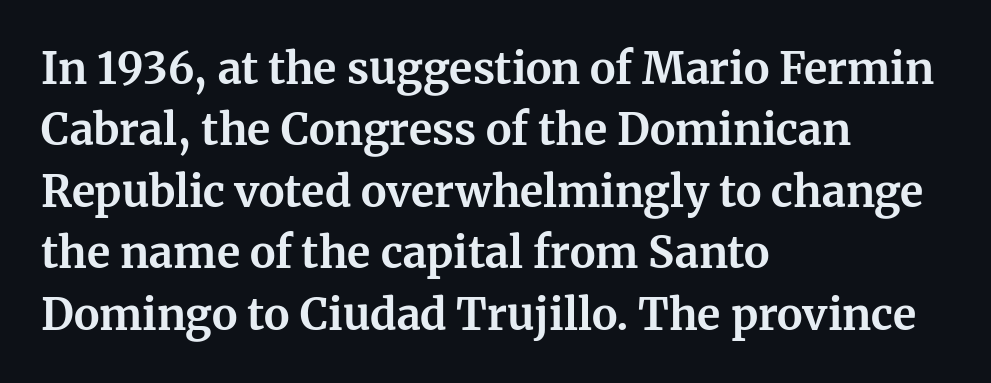
Observe the serifs anchoring each vertical stroke in this sample. Rule under the text: the space is simply empty. A dark, heavy texture on the line: the type is bold. Does extra space separate the letters? No, they use regular spacing. Every character sits straight up, as roman type does. Quick note: interline space is typical.
